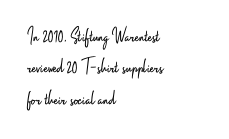
Honestly, the row spacing looks completely unremarkable. These lines keep a tight, regular rhythm from letter to letter. These lines stack with their left ends in a neat column.
